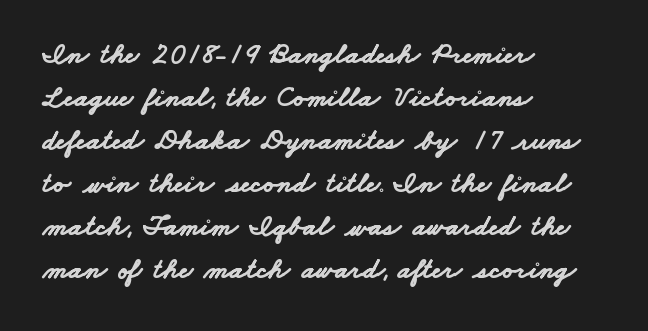
Regarding leading, the lines here are spaced in the standard way. Nobody touched the tracking dial on this one. Pretty heavy lettering here — definitely bold. A typesetter would call this proportional, since set widths differ per character. The gap between lines stays unmarked. Layout note: lines flush left.
